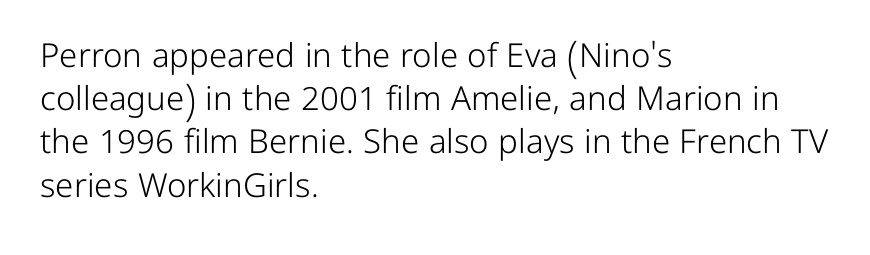
The image shows 33 px light sans-serif type, upright; set left-aligned, normal line spacing (1.31x), normal letter spacing, not underlined; low stroke contrast and a medium x-height.
